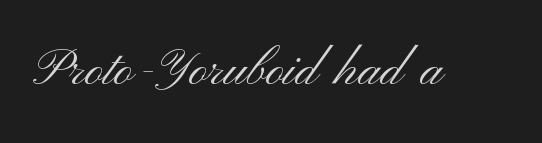
{"serif": "no", "bold": "no", "weight": "light", "width": "wide", "stroke_contrast": "medium", "x_height": "small", "monospaced": "no", "underline": "no", "letter_spacing": "normal", "letter_spacing_em": 0.0, "glyph_px": 51}
